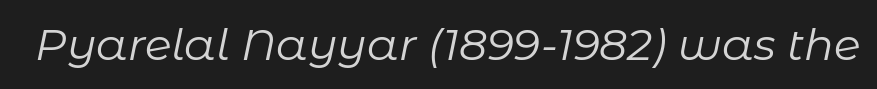
Q: Is the text bold? A: No.
Q: Is the text italic (slanted)? A: Yes, it leans right by about 11 degrees.
Q: Is the text underlined? A: No.
Q: Is the spacing between letters normal or unusually wide? A: Normal.
Q: Width (condensed, normal, or wide)? A: Normal.
Q: Stroke contrast? A: Low.
Q: x-height? A: Medium.
Q: Monospaced? A: No.
